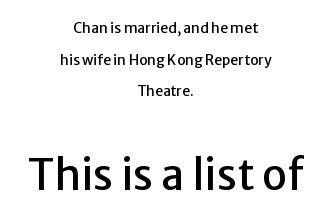
Q: Is the text italic (slanted)? A: No, it is upright.
Q: Is the typeface a serif or a sans-serif typeface? A: Sans-serif.
Q: Is the text underlined? A: No.
Q: How is the paragraph aligned? A: Centered.
Q: Is the spacing between letters normal or unusually wide? A: Normal.
Q: Is the spacing between lines tight, normal or loose? A: Loose.
Q: Which block of text is set in a larger size, the first (top) or the second (bottom)? A: The second (bottom) one.
Q: Width (condensed, normal, or wide)? A: Normal.
Q: Stroke contrast? A: Low.
Q: x-height? A: Medium.
Q: Monospaced? A: No.
